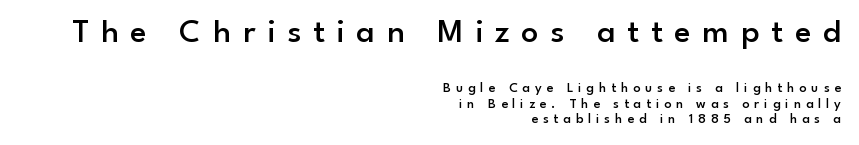
{"serif": "no", "italic": "no", "bold": "semi", "weight": "semibold", "width": "normal", "stroke_contrast": "low", "x_height": "small", "monospaced": "no", "underline": "no", "align": "right", "line_spacing": "tight", "line_spacing_ratio": 1.09, "letter_spacing": "wide", "letter_spacing_em": 0.35, "larger_block": "first", "size_ratio": 2.43, "glyph_px": 34}
